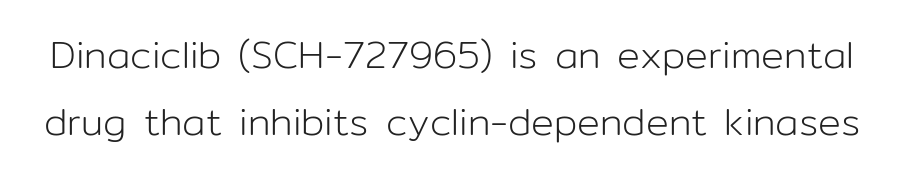
The image shows 38 px light sans-serif type, upright; set line spacing 1.76x, normal letter spacing, not underlined; low stroke contrast and a medium x-height.
